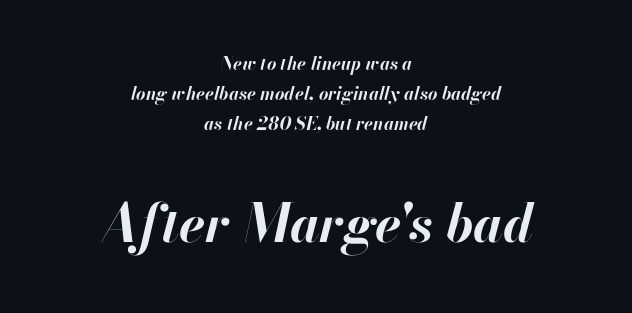
The image shows 53 px bold type, italic (leaning right); set centered, normal line spacing (1.67x), normal letter spacing, not underlined; the second (bottom) block is 2.94x larger; high stroke contrast and a small x-height.
